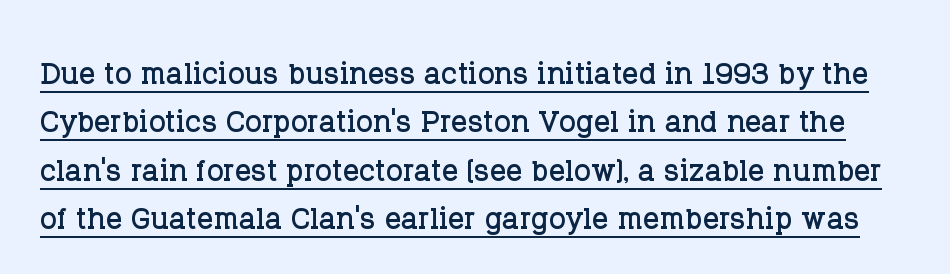
{"serif": "yes", "italic": "no", "width": "normal", "stroke_contrast": "low", "x_height": "large", "monospaced": "no", "underline": "yes", "line_spacing_ratio": 1.21, "letter_spacing": "normal", "letter_spacing_em": 0.0, "glyph_px": 40}
